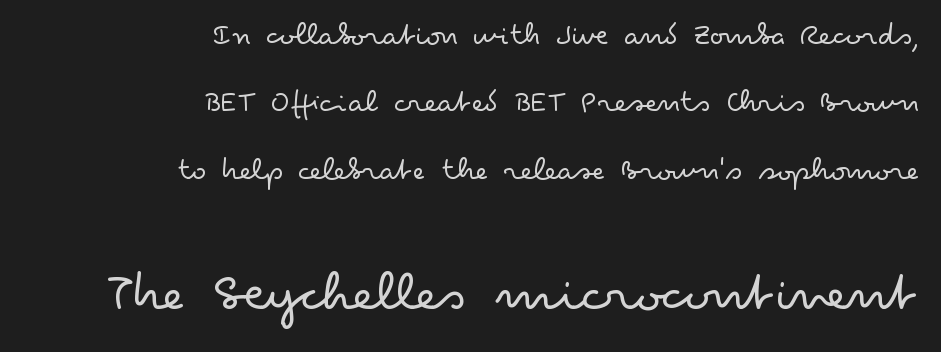
Q: Is the text bold? A: No.
Q: Is the text italic (slanted)? A: No, it is upright.
Q: Is the typeface a serif or a sans-serif typeface? A: Sans-serif.
Q: Is the text underlined? A: No.
Q: How is the paragraph aligned? A: Right-aligned.
Q: Is the spacing between letters normal or unusually wide? A: Normal.
Q: Is the spacing between lines tight, normal or loose? A: Loose.
Q: Which block of text is set in a larger size, the first (top) or the second (bottom)? A: The second (bottom) one.
Q: Width (condensed, normal, or wide)? A: Wide.
Q: Stroke contrast? A: Low.
Q: x-height? A: Small.
Q: Monospaced? A: No.
